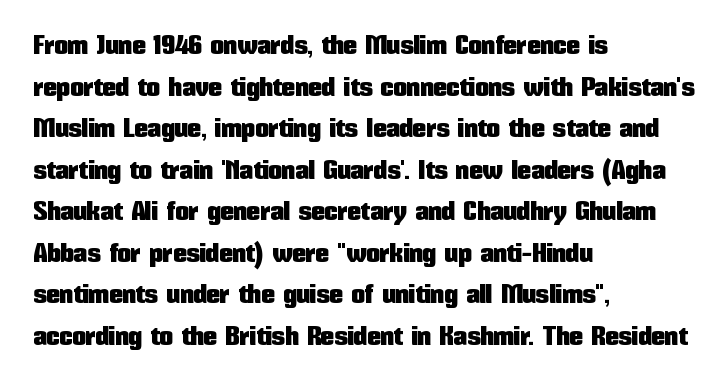
Q: Is the text italic (slanted)? A: No, it is upright.
Q: Is the text underlined? A: No.
Q: How is the paragraph aligned? A: Left-aligned.
Q: Is the spacing between letters normal or unusually wide? A: Normal.
Q: Is the spacing between lines tight, normal or loose? A: Normal.
